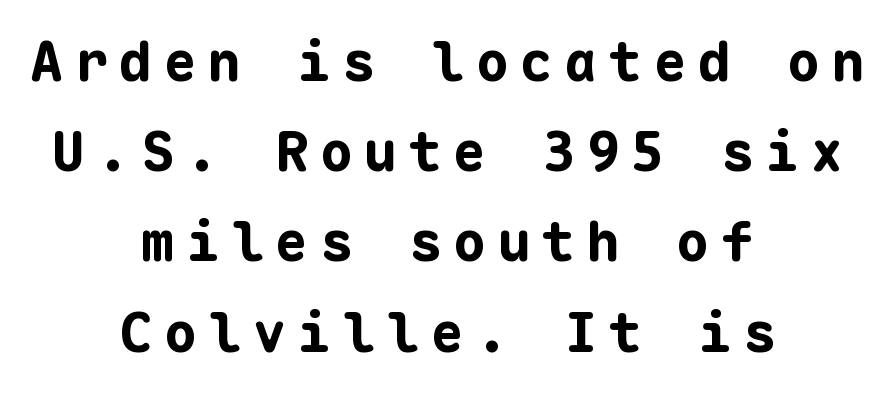
These words are printed bold, with thick strokes throughout. The string is rendered with underlining switched off. Looks like terminal output: every glyph gets an equal slot. The line texture is sparse and dotted thanks to wide tracking. Every character sits straight up, as roman type does. Notice how the passage keeps no hard edge, just a central spine.
